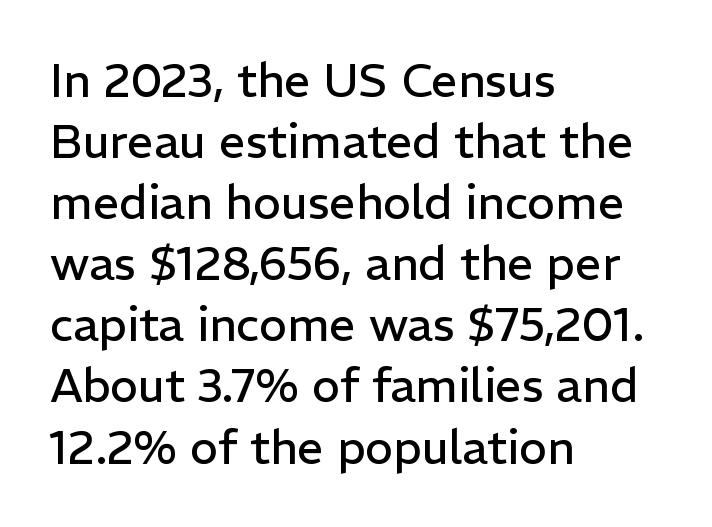
Q: Is the text bold? A: No.
Q: Is the text italic (slanted)? A: No, it is upright.
Q: Is the typeface a serif or a sans-serif typeface? A: Sans-serif.
Q: Is the text underlined? A: No.
Q: How is the paragraph aligned? A: Left-aligned.
Q: Is the spacing between letters normal or unusually wide? A: Normal.
Q: Is the spacing between lines tight, normal or loose? A: Normal.
Q: Width (condensed, normal, or wide)? A: Normal.
Q: Stroke contrast? A: Low.
Q: x-height? A: Medium.
Q: Monospaced? A: No.
